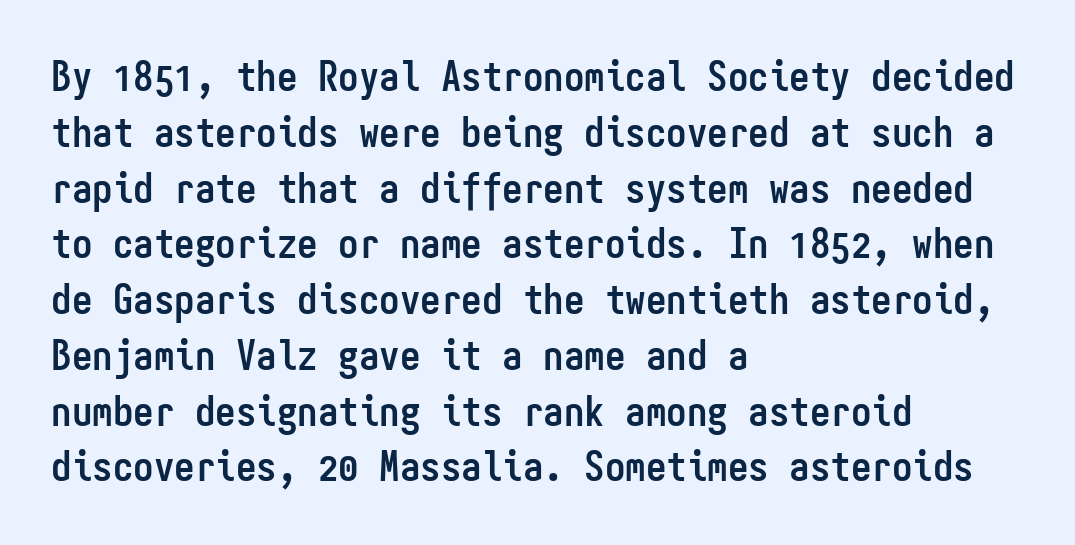
Q: Is the text bold? A: Yes.
Q: Is the text italic (slanted)? A: No, it is upright.
Q: Is the typeface a serif or a sans-serif typeface? A: Sans-serif.
Q: Is the text underlined? A: No.
Q: How is the paragraph aligned? A: Left-aligned.
Q: Is the spacing between letters normal or unusually wide? A: Normal.
Q: Is the spacing between lines tight, normal or loose? A: Normal.
Q: Width (condensed, normal, or wide)? A: Condensed.
Q: Stroke contrast? A: Low.
Q: x-height? A: Medium.
Q: Monospaced? A: Yes.
